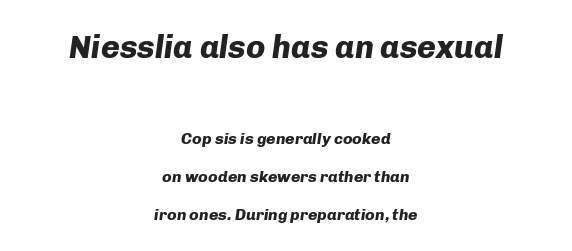
Neither beginnings nor endings align; midpoints do. Character widths vary here, with narrow letters taking less room than wide ones. Larger block? The one above; the one below is distinctly smaller. Bare-footed words on every line. An italicized treatment has been applied to the whole sample.
